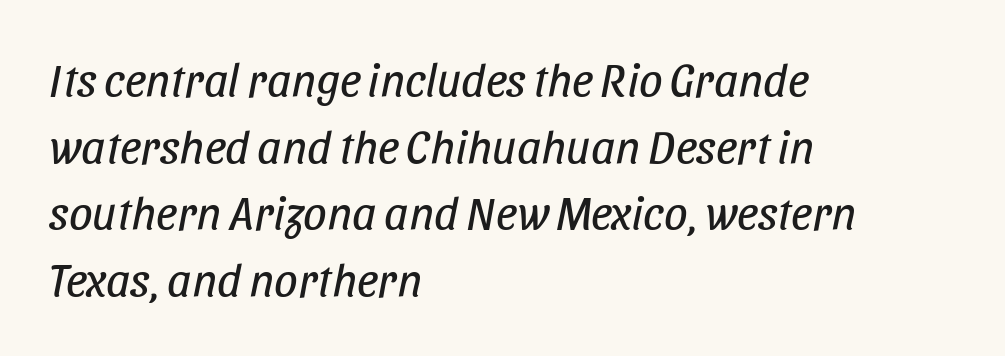
Q: Is the text bold? A: No.
Q: Is the text italic (slanted)? A: Yes, it leans right by about 11 degrees.
Q: Is the text underlined? A: No.
Q: How is the paragraph aligned? A: Left-aligned.
Q: Is the spacing between letters normal or unusually wide? A: Normal.
Q: Is the spacing between lines tight, normal or loose? A: Normal.
Q: Width (condensed, normal, or wide)? A: Condensed.
Q: Stroke contrast? A: Low.
Q: x-height? A: Large.
Q: Monospaced? A: No.
